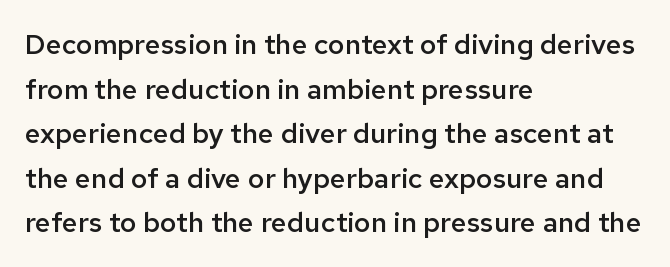
{"serif": "no", "italic": "no", "bold": "semi", "weight": "semibold", "width": "normal", "stroke_contrast": "low", "x_height": "medium", "monospaced": "no", "underline": "no", "align": "left", "line_spacing": "normal", "line_spacing_ratio": 1.59, "letter_spacing": "normal", "letter_spacing_em": 0.0, "glyph_px": 28}
